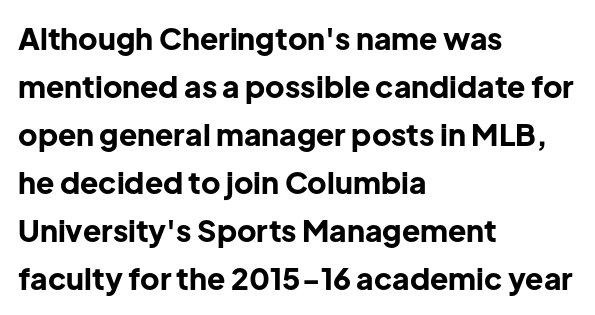
Is there much room between lines? A standard amount, neither cramped nor airy. I'd call this a sans setting — the letters go barefoot. Short and long lines alike share a common starting point at left. Honestly, the letter spacing is just normal — you wouldn't notice it. Here the designer chose a conventional face with non-uniform glyph widths.
